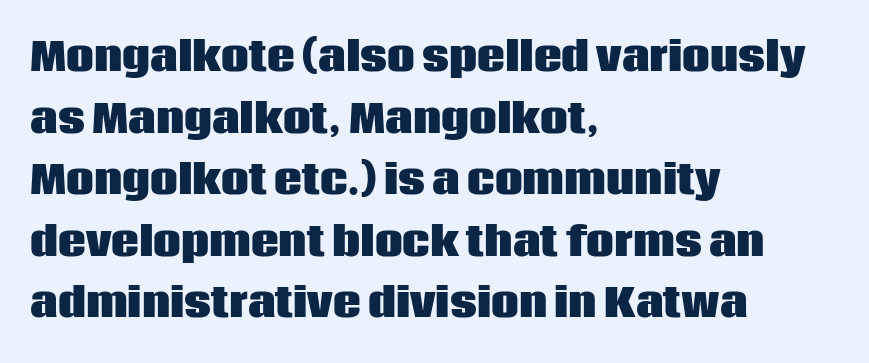
The image shows 39 px heavy sans-serif type, upright; set left-aligned, normal line spacing (1.58x), normal letter spacing, not underlined; low stroke contrast and a large x-height.
